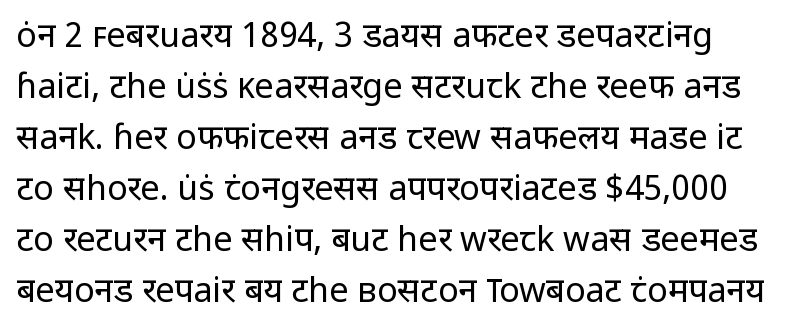
Style check: upright. Between one letter and the next there's only the usual sliver of space. The strip under each line holds only bare page. A typesetter would call this proportional, since set widths differ per character. Each stroke keeps to a modest, everyday thickness or less.
